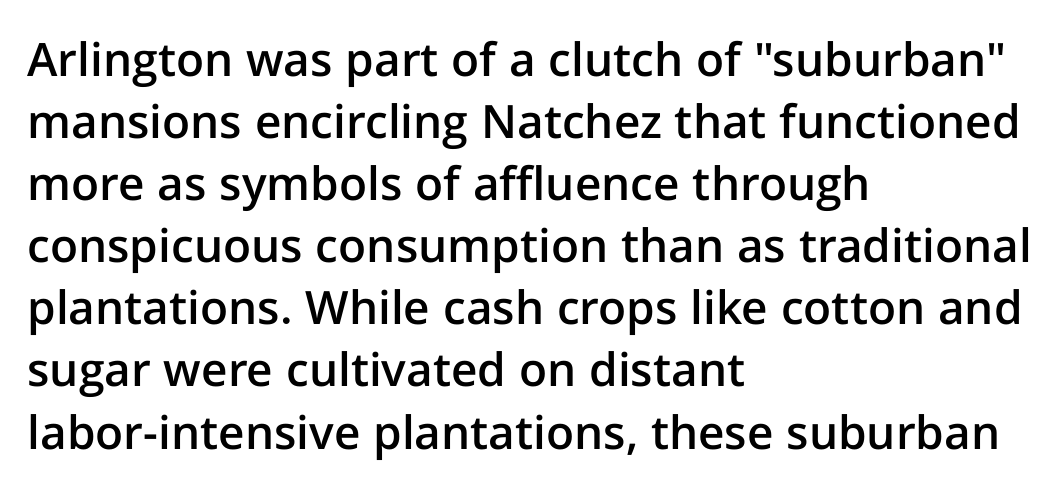
The image shows 46 px semibold sans-serif type, upright; set left-aligned, normal line spacing (1.35x), normal letter spacing, not underlined; low stroke contrast and a medium x-height.
